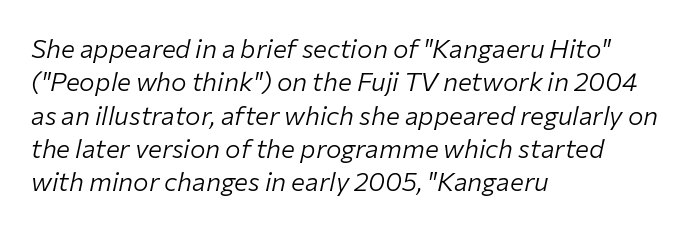
Each row of text sits above clean, open space. A typesetter would call this zero additional tracking. Left-aligned paragraph, ragged on the right. The typography opts for an oblique posture over an upright one.
